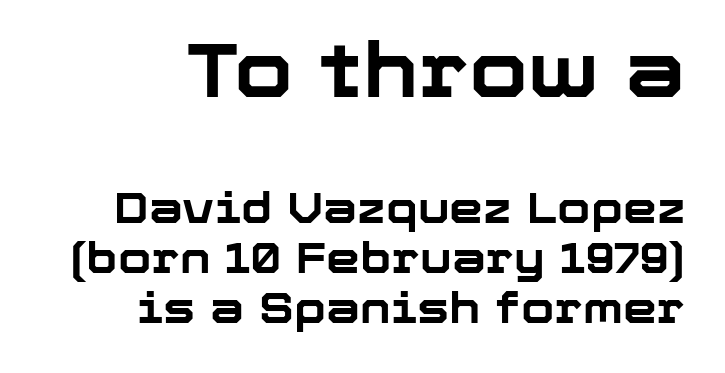
The image shows 76 px bold sans-serif type, upright; set right-aligned, line spacing 1.17x, normal letter spacing, not underlined; the first (top) block is 1.77x larger; low stroke contrast and a medium x-height.
